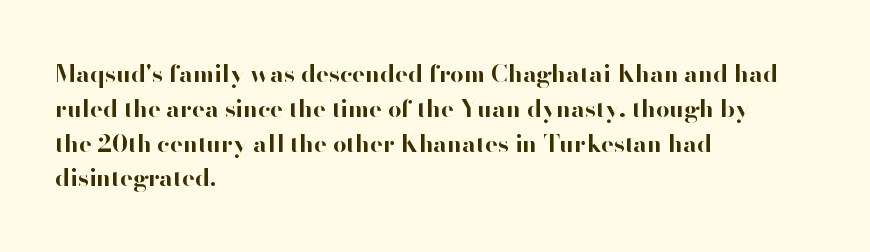
The image shows 24 px bold type, upright; set left-aligned, normal line spacing (1.45x), normal letter spacing, not underlined.
